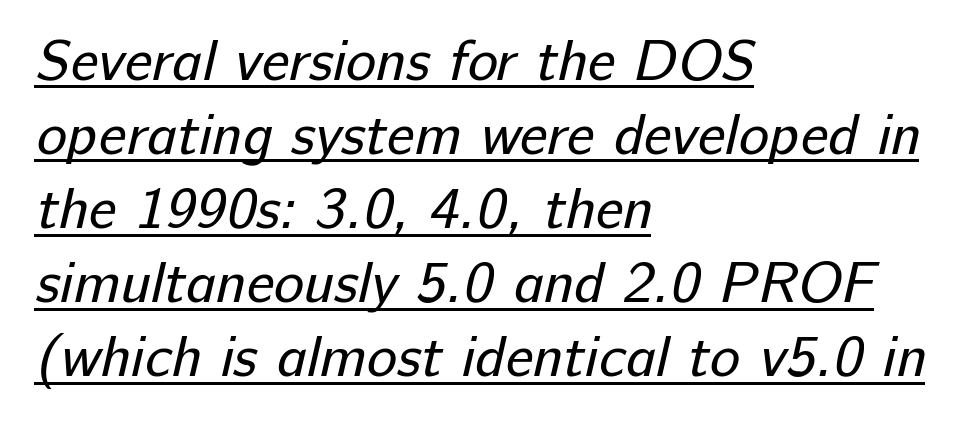
Type style note: lacks serifs. This sample has the flowing, uneven cadence of proportional lettering. Emphasis is given by a line drawn under the lettering. In CSS terms this would be text-align: left. The designer left line spacing at the default.
